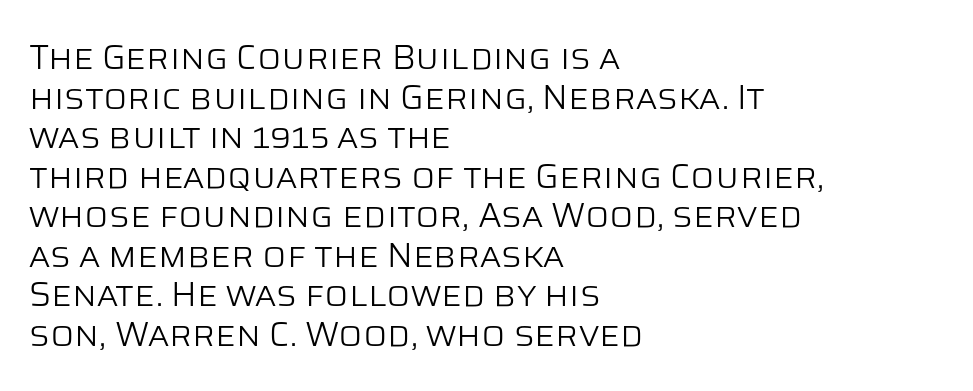
Layout note: lines flush left. Closely set lines give the paragraph a compact silhouette. Stroke thickness stays within the range of a standard reading face or lighter. Character widths vary here, with narrow letters taking less room than wide ones. Check where the strokes stop: nothing finishes them off — pure sans.
